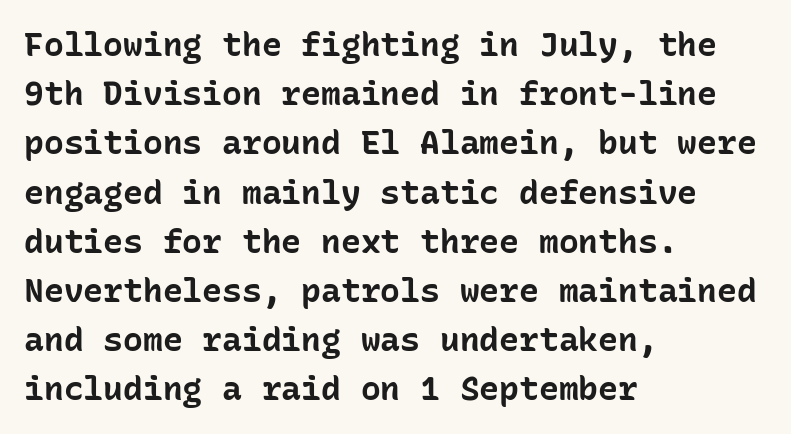
The image shows 33 px bold sans-serif type, upright, monospaced; set left-aligned, normal line spacing (1.49x), normal letter spacing, not underlined; low stroke contrast and a medium x-height.
